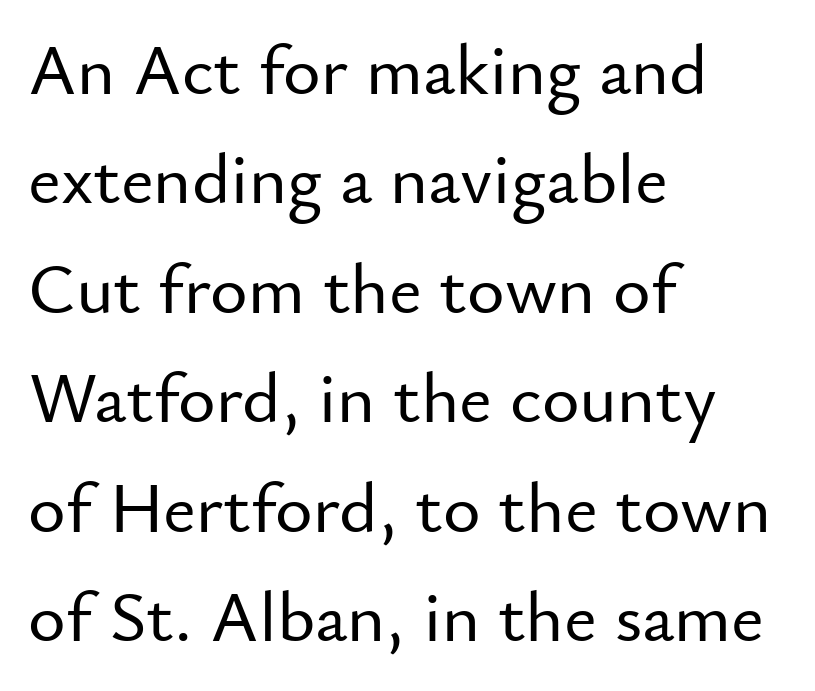
{"serif": "no", "italic": "no", "width": "normal", "stroke_contrast": "low", "x_height": "small", "monospaced": "no", "underline": "no", "align": "left", "line_spacing": "normal", "line_spacing_ratio": 1.52, "letter_spacing": "normal", "letter_spacing_em": 0.0, "glyph_px": 72}
